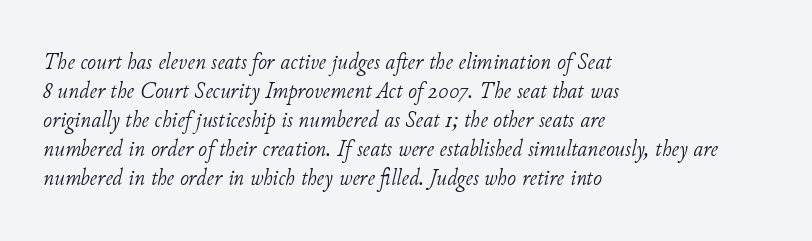
The strokes carry an ordinary text weight at most. The gap between lines stays unmarked. Leftover space on each line is placed entirely after the last word. Caption: standard tracking, unaltered.
